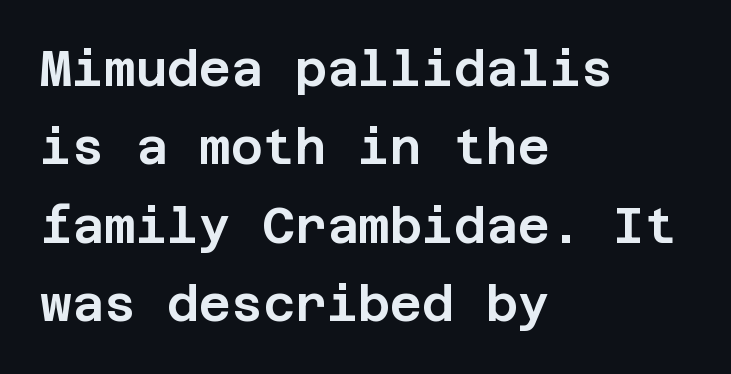
{"serif": "no", "italic": "no", "width": "normal", "stroke_contrast": "low", "x_height": "large", "underline": "no", "align": "left", "line_spacing": "normal", "line_spacing_ratio": 1.6, "letter_spacing": "normal", "letter_spacing_em": 0.0, "glyph_px": 49}
